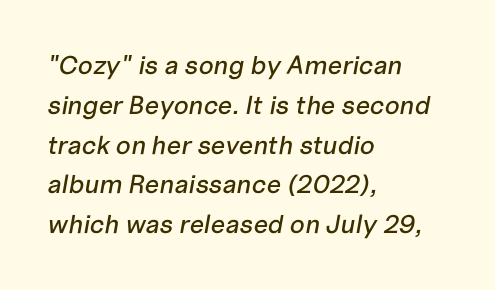
Q: Is the text italic (slanted)? A: Yes, it leans right by about 10 degrees.
Q: Is the text underlined? A: No.
Q: How is the paragraph aligned? A: Left-aligned.
Q: Is the spacing between letters normal or unusually wide? A: Normal.
Q: Is the spacing between lines tight, normal or loose? A: Normal.
